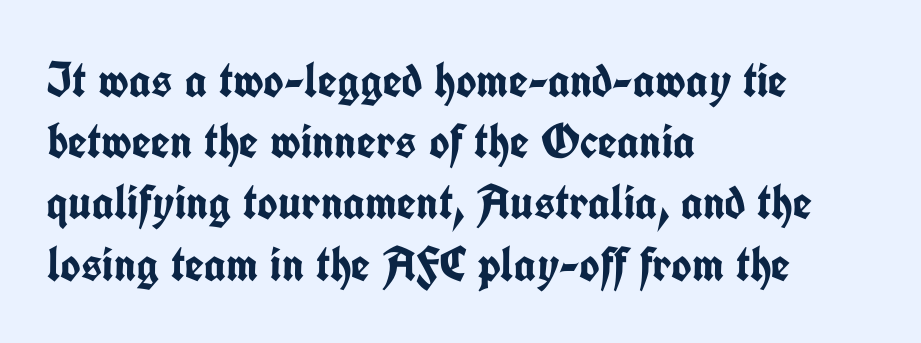
Serifs: no, the terminals of the letterforms are clean. Does the leading feel generous? No, just average. The strokes are fattened all the way to bold. Nope, not italic — everything's standing straight.
